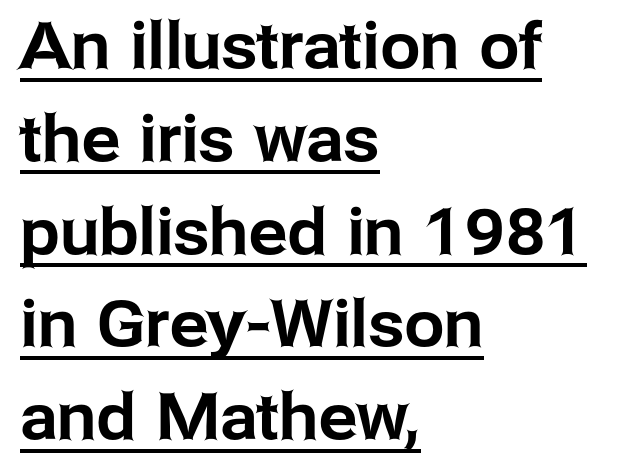
The string is rendered with underlining switched on. If you measured baseline to baseline, you'd find a middling distance. Where is the straight margin? On the left. Is there any slant? The stems are plumb.
